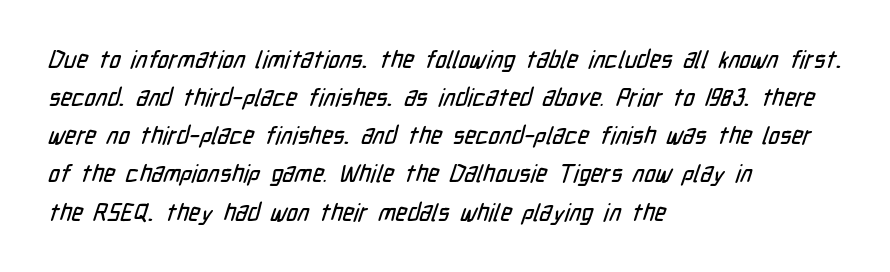
{"underline": "no", "align": "left", "line_spacing": "normal", "line_spacing_ratio": 1.59, "letter_spacing": "normal", "letter_spacing_em": 0.0, "glyph_px": 24}
